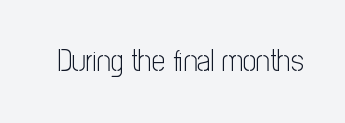
Q: Is the text bold? A: No.
Q: Is the text italic (slanted)? A: No, it is upright.
Q: Is the typeface a serif or a sans-serif typeface? A: Sans-serif.
Q: Is the text underlined? A: No.
Q: Is the spacing between letters normal or unusually wide? A: Normal.
Q: Width (condensed, normal, or wide)? A: Condensed.
Q: Stroke contrast? A: Low.
Q: x-height? A: Medium.
Q: Monospaced? A: No.
